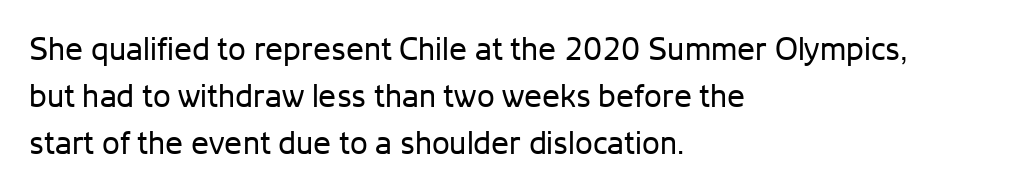
Q: Is the text bold? A: No.
Q: Is the text italic (slanted)? A: No, it is upright.
Q: Is the typeface a serif or a sans-serif typeface? A: Sans-serif.
Q: Is the text underlined? A: No.
Q: How is the paragraph aligned? A: Left-aligned.
Q: Is the spacing between letters normal or unusually wide? A: Normal.
Q: Is the spacing between lines tight, normal or loose? A: Normal.
Q: Width (condensed, normal, or wide)? A: Normal.
Q: Stroke contrast? A: Low.
Q: x-height? A: Medium.
Q: Monospaced? A: No.
